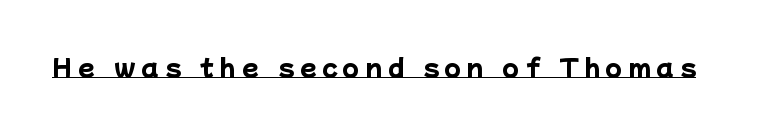
The line texture is sparse and dotted thanks to wide tracking. Decoration check: the copy is underlined. Is the type bold? Yes — the strokes are clearly thick and heavy.
